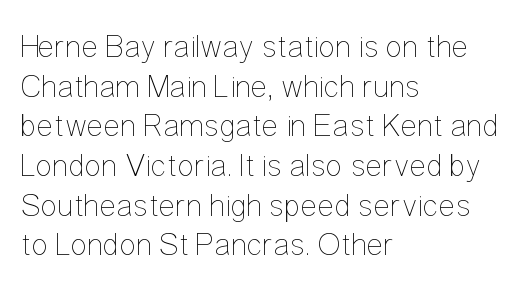
Q: Is the text bold? A: No.
Q: Is the text italic (slanted)? A: No, it is upright.
Q: Is the text underlined? A: No.
Q: How is the paragraph aligned? A: Left-aligned.
Q: Is the spacing between letters normal or unusually wide? A: Normal.
Q: Width (condensed, normal, or wide)? A: Condensed.
Q: Stroke contrast? A: Low.
Q: x-height? A: Medium.
Q: Monospaced? A: No.
